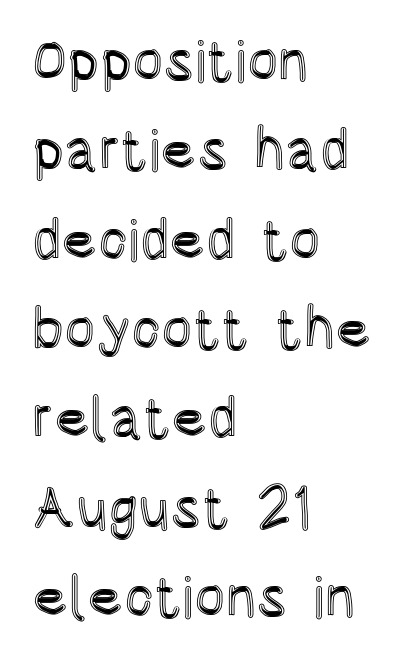
The image shows 58 px condensed type, upright; set left-aligned, normal line spacing (1.54x), normal letter spacing, not underlined; a large x-height.
